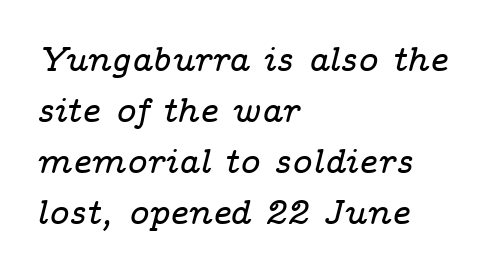
{"serif": "yes", "italic": "yes", "lean": "right", "slant_degrees": 14, "width": "wide", "stroke_contrast": "low", "x_height": "medium", "monospaced": "no", "underline": "no", "align": "left", "line_spacing": "normal", "line_spacing_ratio": 1.5, "letter_spacing": "normal", "letter_spacing_em": 0.0, "glyph_px": 34}
